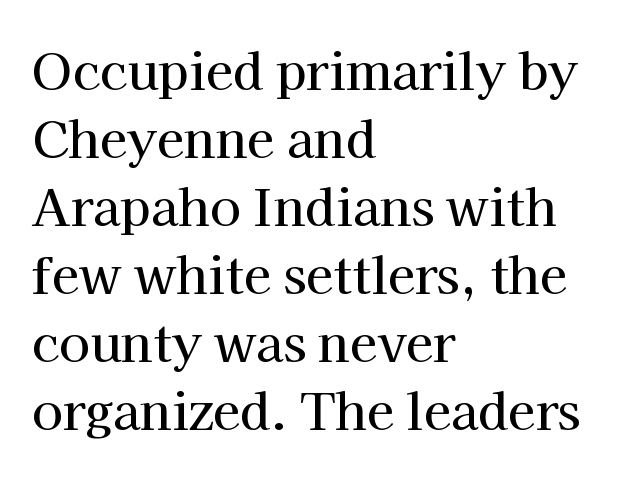
Old-style or modern, the face here clearly has serifs. Only glyphs here, with clear space below each row. The typesetter chose a ragged-right arrangement here. A typesetter would call this zero additional tracking.
